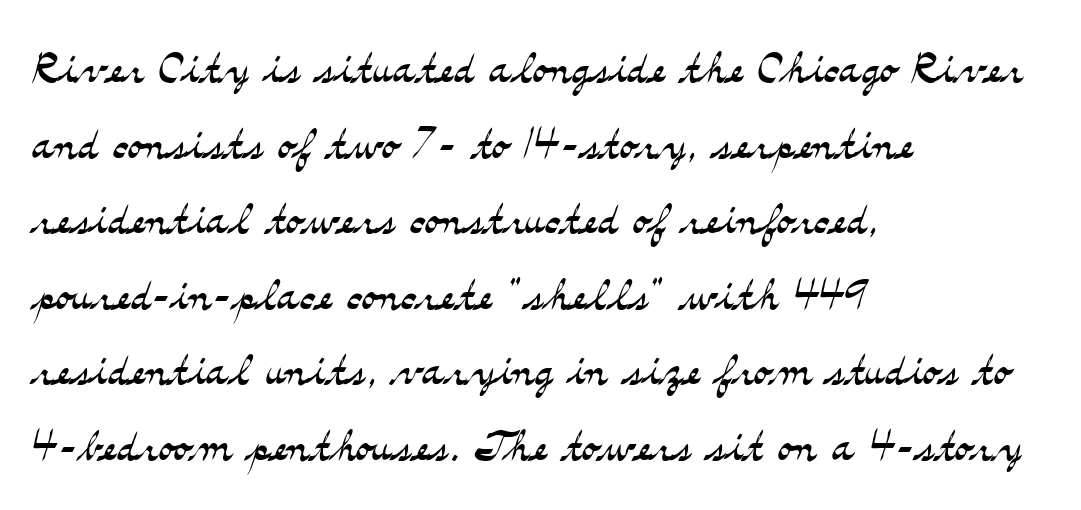
{"serif": "yes", "bold": "no", "weight": "light", "width": "wide", "stroke_contrast": "medium", "x_height": "small", "monospaced": "no", "underline": "no", "align": "left", "line_spacing": "normal", "line_spacing_ratio": 1.28, "letter_spacing": "normal", "letter_spacing_em": 0.0, "glyph_px": 59}
